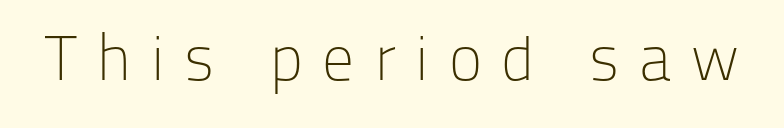
The image shows 63 px light sans-serif type, upright; set unusually wide letter spacing (+0.31 em), not underlined; low stroke contrast and a medium x-height.
